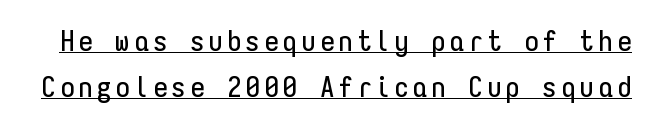
Q: Is the text italic (slanted)? A: No, it is upright.
Q: Is the typeface a serif or a sans-serif typeface? A: Sans-serif.
Q: Is the text underlined? A: Yes.
Q: Is the spacing between lines tight, normal or loose? A: Normal.
Q: Width (condensed, normal, or wide)? A: Condensed.
Q: Stroke contrast? A: Low.
Q: x-height? A: Medium.
Q: Monospaced? A: Yes.
